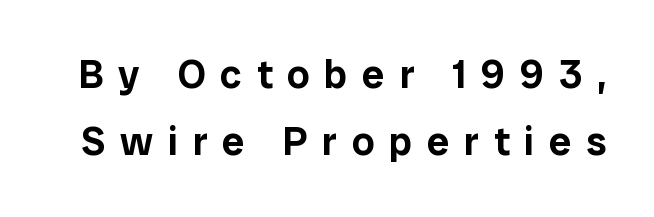
Q: Is the text italic (slanted)? A: No, it is upright.
Q: Is the typeface a serif or a sans-serif typeface? A: Sans-serif.
Q: Is the text underlined? A: No.
Q: Is the spacing between letters normal or unusually wide? A: Unusually wide.
Q: Is the spacing between lines tight, normal or loose? A: Normal.
Q: Width (condensed, normal, or wide)? A: Normal.
Q: Stroke contrast? A: Low.
Q: x-height? A: Medium.
Q: Monospaced? A: No.
